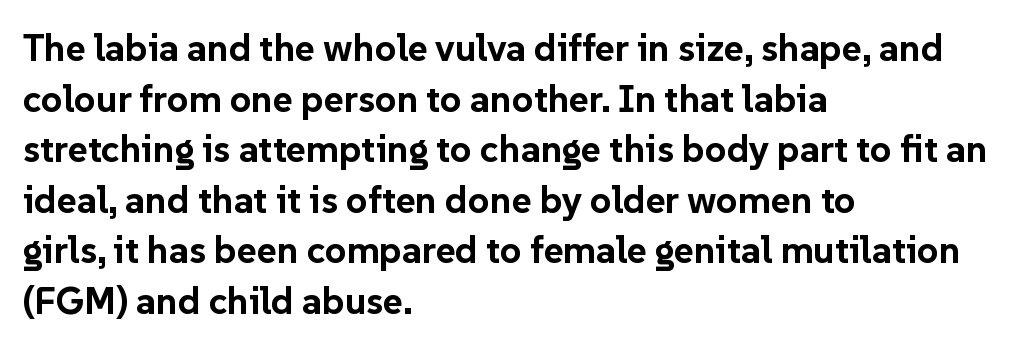
Q: Is the text bold? A: Yes.
Q: Is the text italic (slanted)? A: No, it is upright.
Q: Is the typeface a serif or a sans-serif typeface? A: Sans-serif.
Q: Is the text underlined? A: No.
Q: How is the paragraph aligned? A: Left-aligned.
Q: Is the spacing between letters normal or unusually wide? A: Normal.
Q: Is the spacing between lines tight, normal or loose? A: Normal.
Q: Width (condensed, normal, or wide)? A: Normal.
Q: Stroke contrast? A: Low.
Q: x-height? A: Medium.
Q: Monospaced? A: No.
